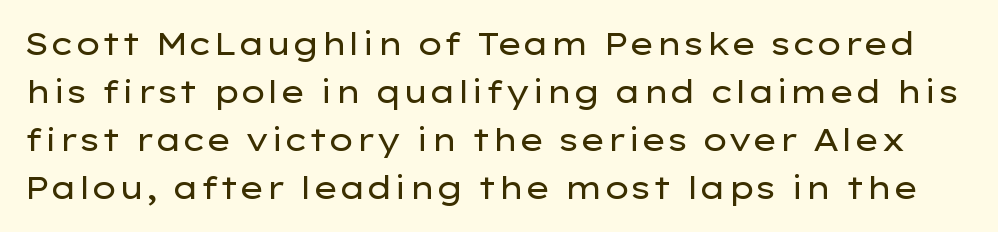
The gap between lines stays unmarked. The designer went with a sans here, leaving each stem footless. The block of text has a typical density, with ordinary space between rows. The gaps between neighbouring characters are ordinary and unremarkable.
